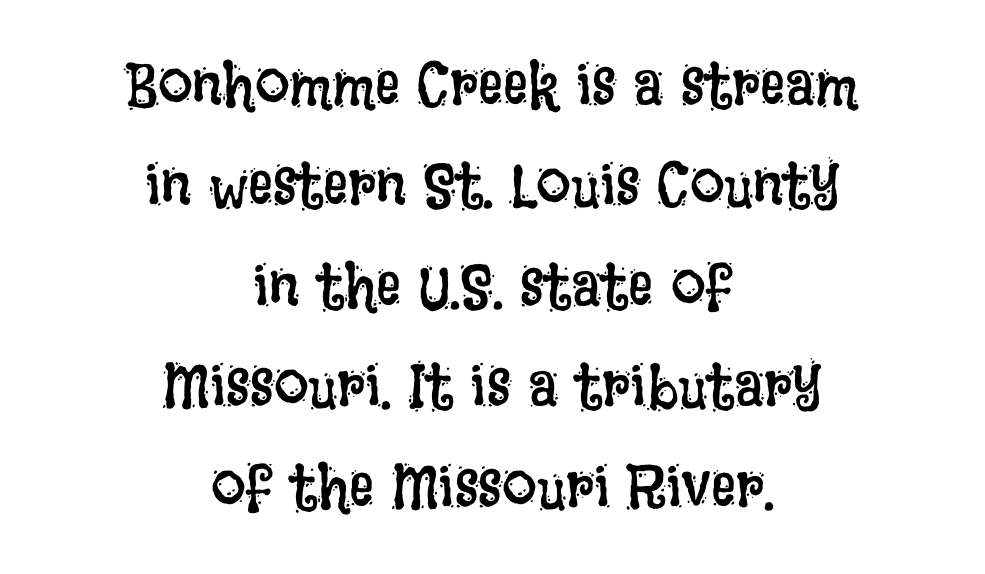
{"italic": "no", "bold": "no", "weight": "regular", "width": "condensed", "stroke_contrast": "low", "x_height": "large", "monospaced": "no", "underline": "no", "align": "center", "line_spacing": "normal", "line_spacing_ratio": 1.62, "letter_spacing": "normal", "letter_spacing_em": 0.0, "glyph_px": 62}
